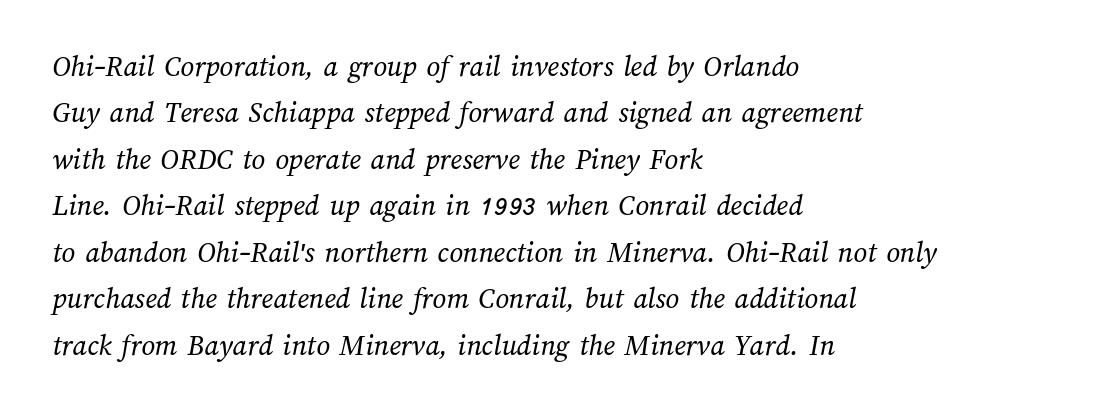
{"bold": "no", "weight": "regular", "width": "normal", "stroke_contrast": "medium", "x_height": "medium", "monospaced": "no", "underline": "no", "align": "left", "line_spacing": "normal", "line_spacing_ratio": 1.55, "letter_spacing": "normal", "letter_spacing_em": 0.0, "glyph_px": 30}
